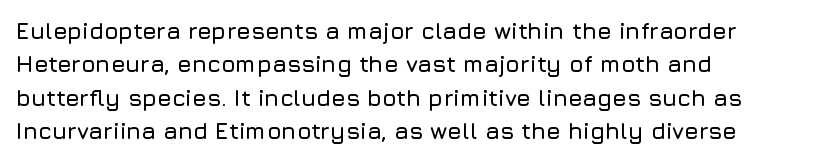
The image shows 23 px text type, upright; set left-aligned, normal line spacing (1.45x), normal letter spacing, not underlined.
